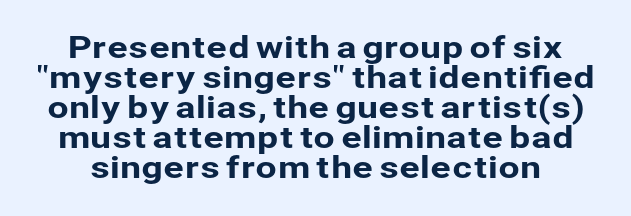
The image shows 31 px sans-serif type, upright; set tight line spacing (0.97x), normal letter spacing, not underlined; low stroke contrast and a medium x-height.
